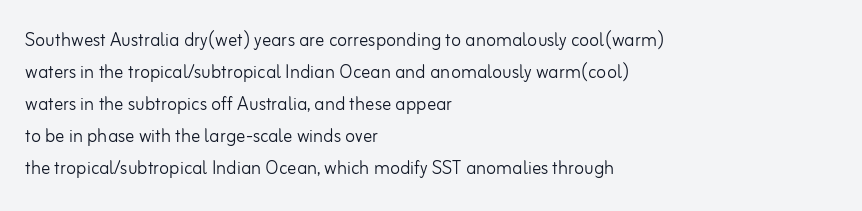
The image shows 23 px text type, upright; set left-aligned, normal line spacing (1.39x), normal letter spacing, not underlined.
